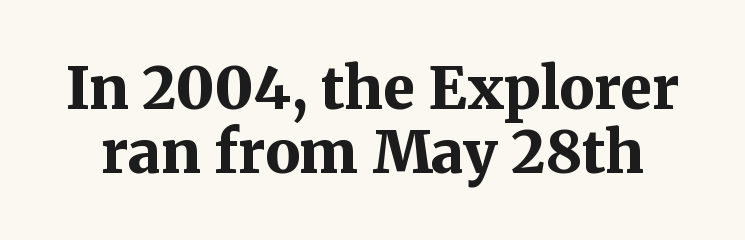
Q: Is the text bold? A: Yes.
Q: Is the text italic (slanted)? A: No, it is upright.
Q: Is the typeface a serif or a sans-serif typeface? A: Serif.
Q: Is the text underlined? A: No.
Q: Is the spacing between letters normal or unusually wide? A: Normal.
Q: Is the spacing between lines tight, normal or loose? A: Tight.
Q: Width (condensed, normal, or wide)? A: Normal.
Q: Stroke contrast? A: Medium.
Q: x-height? A: Medium.
Q: Monospaced? A: No.
